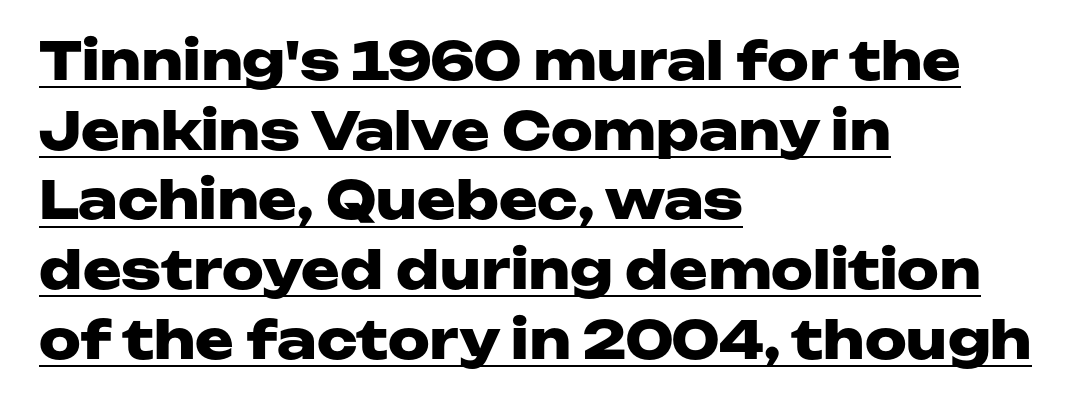
The image shows 52 px heavy, wide sans-serif type, upright; set left-aligned, normal line spacing (1.34x), normal letter spacing, underlined; low stroke contrast and a medium x-height.
